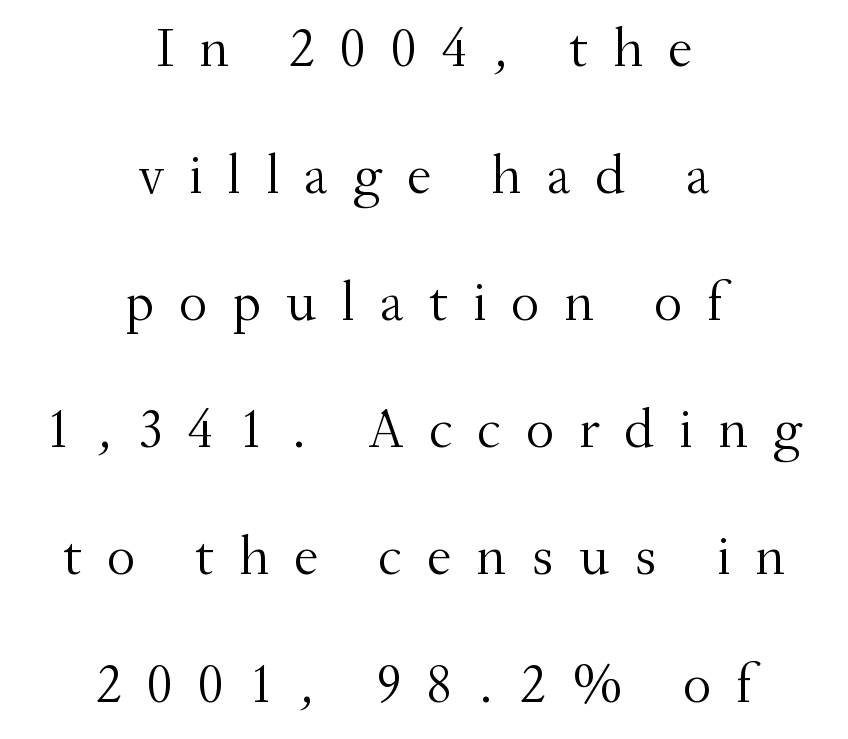
Letterform terminals end in serifs throughout the passage. The lines in this sample share a center point and differ in where they start and stop. Here the designer chose a conventional face with non-uniform glyph widths. Nothing heavy about these letters — not bold at all.
